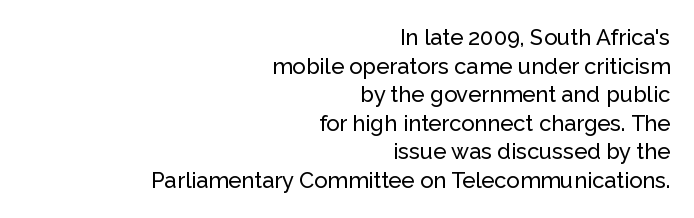
The image shows 22 px text type, upright; set right-aligned, normal line spacing (1.3x), normal letter spacing, not underlined.
